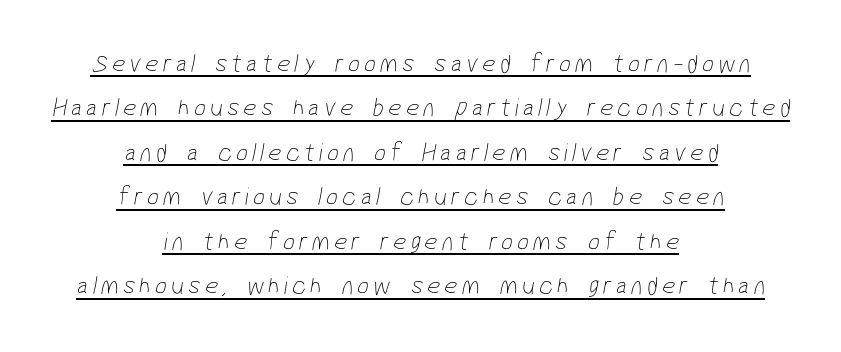
The image shows 26 px text type; set centered, line spacing 1.71x, underlined.
